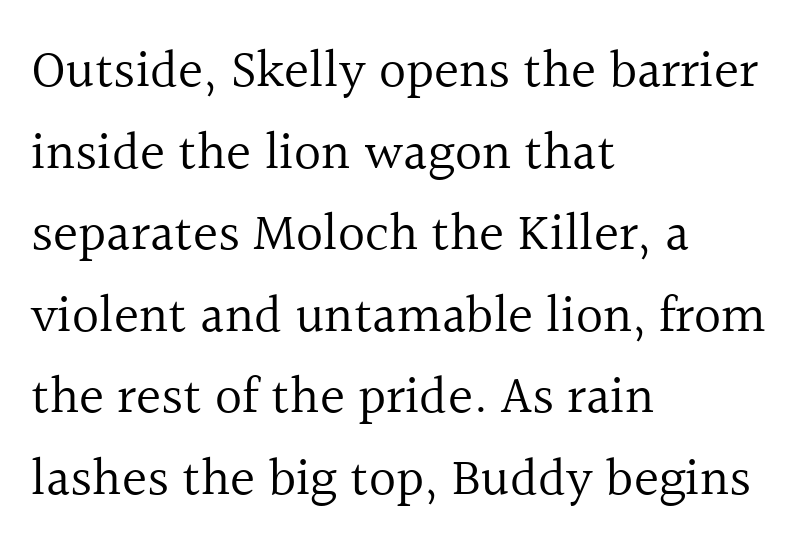
The image shows 53 px regular-weight serif type, upright; set left-aligned, normal line spacing (1.54x), normal letter spacing, not underlined; a medium x-height.
